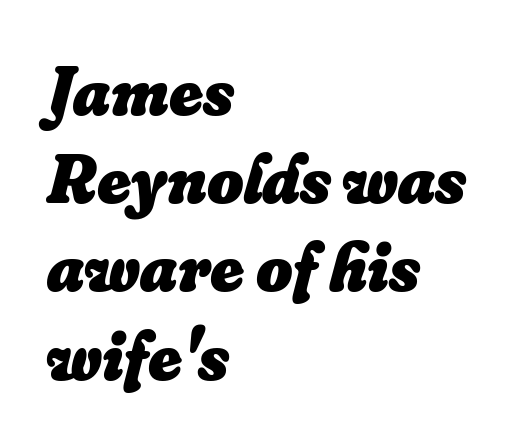
{"italic": "yes", "lean": "right", "slant_degrees": 16, "bold": "yes", "weight": "heavy", "width": "normal", "stroke_contrast": "low", "x_height": "small", "monospaced": "no", "underline": "no", "align": "left", "line_spacing": "normal", "line_spacing_ratio": 1.26, "letter_spacing": "normal", "letter_spacing_em": 0.0, "glyph_px": 70}
